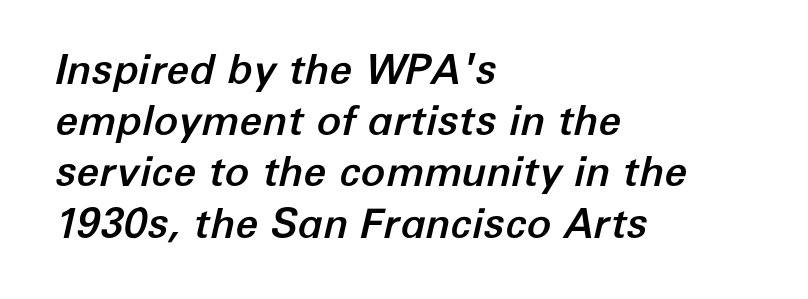
Spacing between characters is what you'd get straight out of the box. The rag falls on the right side of this text block. These lines are rendered in a variable-pitch font. Just letters on the line, the space beneath them empty. A typesetter would call this leading conventional body-copy spacing. Slanted lettering throughout.
